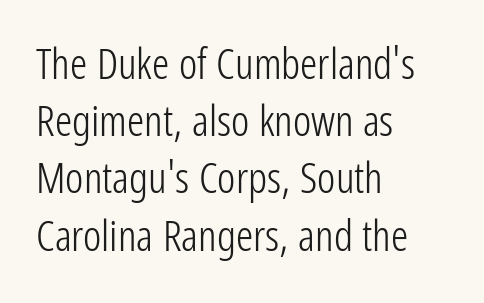
Q: Is the text bold? A: No.
Q: Is the text italic (slanted)? A: No, it is upright.
Q: Is the typeface a serif or a sans-serif typeface? A: Sans-serif.
Q: Is the text underlined? A: No.
Q: How is the paragraph aligned? A: Left-aligned.
Q: Is the spacing between letters normal or unusually wide? A: Normal.
Q: Is the spacing between lines tight, normal or loose? A: Normal.
Q: Width (condensed, normal, or wide)? A: Condensed.
Q: Stroke contrast? A: Low.
Q: x-height? A: Medium.
Q: Monospaced? A: No.
